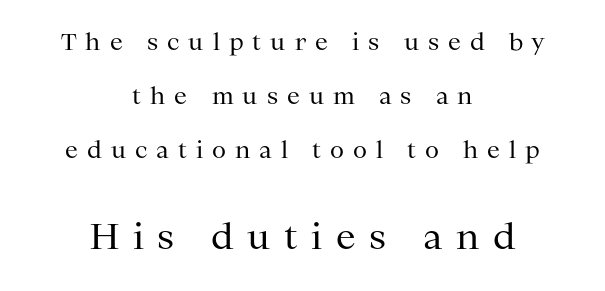
Q: Is the text bold? A: No.
Q: Is the text italic (slanted)? A: No, it is upright.
Q: Is the typeface a serif or a sans-serif typeface? A: Serif.
Q: Is the text underlined? A: No.
Q: How is the paragraph aligned? A: Centered.
Q: Is the spacing between letters normal or unusually wide? A: Unusually wide.
Q: Is the spacing between lines tight, normal or loose? A: Loose.
Q: Which block of text is set in a larger size, the first (top) or the second (bottom)? A: The second (bottom) one.
Q: Width (condensed, normal, or wide)? A: Normal.
Q: Stroke contrast? A: Medium.
Q: x-height? A: Medium.
Q: Monospaced? A: No.
